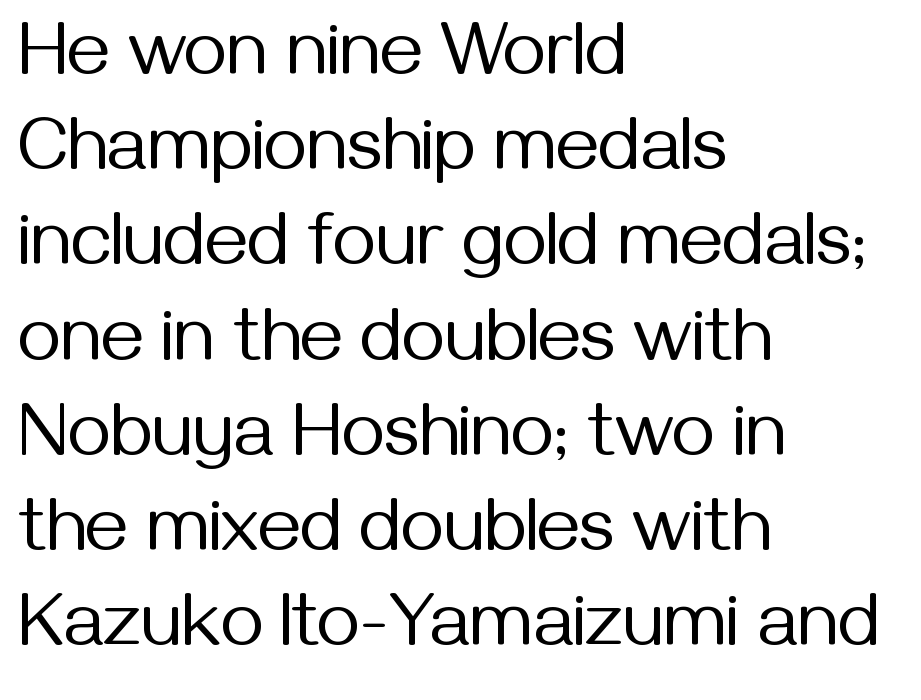
Classification — sans serif. Nobody drew a line under any word here. Horizontal bands of white between lines are of average thickness. The gaps between neighbouring characters are ordinary and unremarkable.
